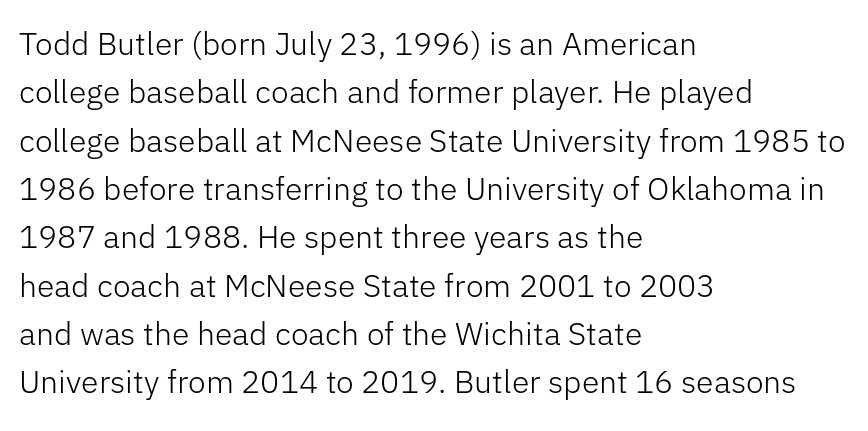
The image shows 32 px light sans-serif type, upright; set left-aligned, normal line spacing (1.51x), normal letter spacing, not underlined; low stroke contrast and a medium x-height.
